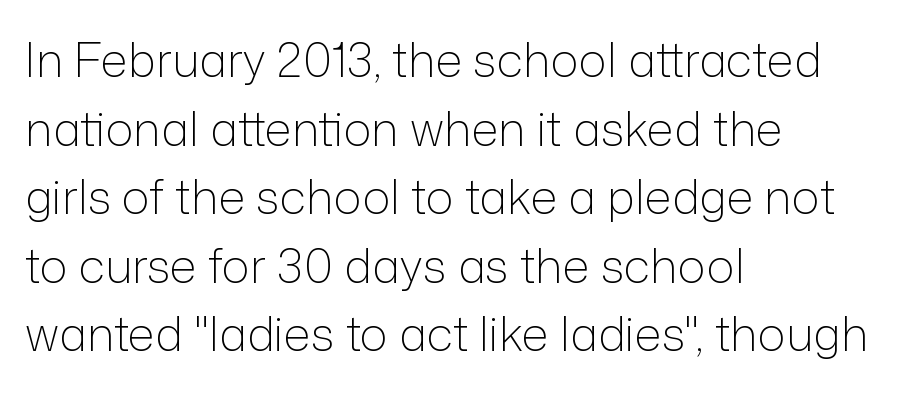
Between one letter and the next there's only the usual sliver of space. If you drew a line through each stem, it would be perfectly vertical. You could not count columns in this text — the font is proportionally spaced. Quick note: underline off.
